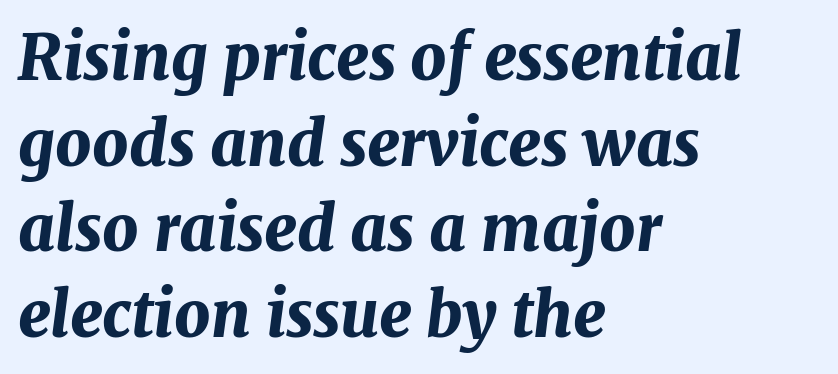
Q: Is the text bold? A: Yes.
Q: Is the text italic (slanted)? A: Yes, it leans right by about 7 degrees.
Q: Is the text underlined? A: No.
Q: How is the paragraph aligned? A: Left-aligned.
Q: Is the spacing between letters normal or unusually wide? A: Normal.
Q: Is the spacing between lines tight, normal or loose? A: Normal.
Q: Width (condensed, normal, or wide)? A: Normal.
Q: Stroke contrast? A: Medium.
Q: x-height? A: Medium.
Q: Monospaced? A: No.
